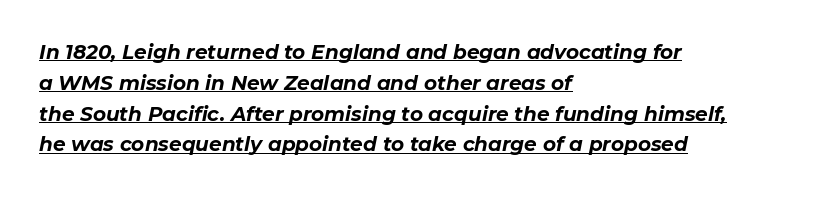
{"italic": "yes", "lean": "right", "slant_degrees": 11, "bold": "yes", "underline": "yes", "align": "left", "line_spacing": "normal", "line_spacing_ratio": 1.54, "letter_spacing": "normal", "letter_spacing_em": 0.0, "glyph_px": 20}
